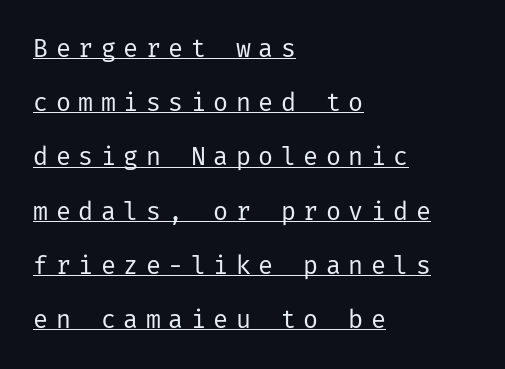
The image shows 25 px text type, upright; set left-aligned, loose line spacing (2.17x), unusually wide letter spacing (+0.3 em), underlined.
